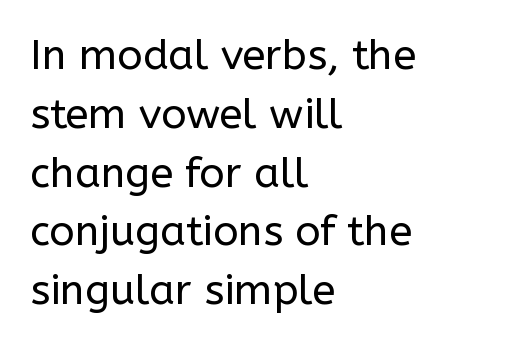
Nobody touched the tracking dial on this one. What kind of face is this? One without serifs — a sans. Do the letters lean? They stand straight. Whoever set this chose a conventional vertical rhythm. The setting favours the left margin, as ordinary paragraphs usually do.
